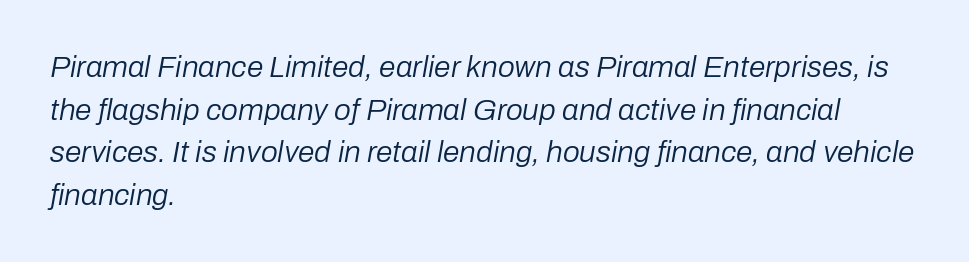
Q: Is the text bold? A: No.
Q: Is the text italic (slanted)? A: Yes, it leans right by about 10 degrees.
Q: Is the text underlined? A: No.
Q: How is the paragraph aligned? A: Left-aligned.
Q: Is the spacing between letters normal or unusually wide? A: Normal.
Q: Is the spacing between lines tight, normal or loose? A: Normal.
Q: Width (condensed, normal, or wide)? A: Normal.
Q: Stroke contrast? A: Low.
Q: x-height? A: Medium.
Q: Monospaced? A: No.
